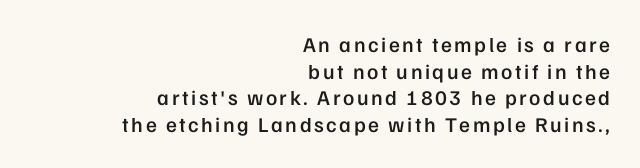
Q: Is the text bold? A: Semi-bold.
Q: Is the text italic (slanted)? A: No, it is upright.
Q: Is the text underlined? A: No.
Q: How is the paragraph aligned? A: Right-aligned.
Q: Is the spacing between lines tight, normal or loose? A: Normal.
